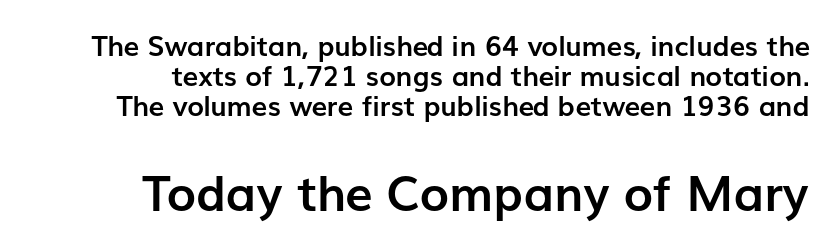
Q: Is the text bold? A: Yes.
Q: Is the text italic (slanted)? A: No, it is upright.
Q: Is the typeface a serif or a sans-serif typeface? A: Sans-serif.
Q: Is the text underlined? A: No.
Q: How is the paragraph aligned? A: Right-aligned.
Q: Is the spacing between letters normal or unusually wide? A: Normal.
Q: Is the spacing between lines tight, normal or loose? A: Tight.
Q: Which block of text is set in a larger size, the first (top) or the second (bottom)? A: The second (bottom) one.
Q: Width (condensed, normal, or wide)? A: Normal.
Q: Stroke contrast? A: Low.
Q: x-height? A: Medium.
Q: Monospaced? A: No.
